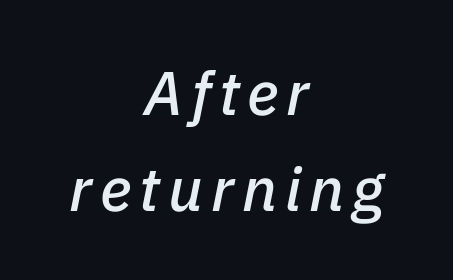
The letters advance in unequal steps, a hallmark of proportional type. Nobody drew a line under any word here. You can tell it's italic because the verticals aren't actually vertical. These lines are centered, leaving both edges ragged. The vertical gap from one line to the next is medium.
